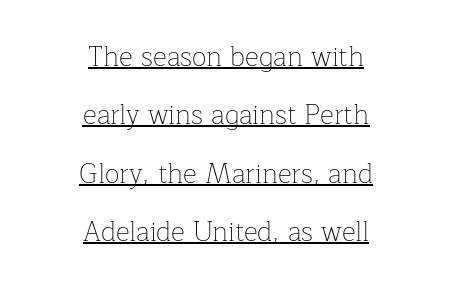
The image shows 27 px text type, upright; set centered, loose line spacing (2.16x), normal letter spacing, underlined.
